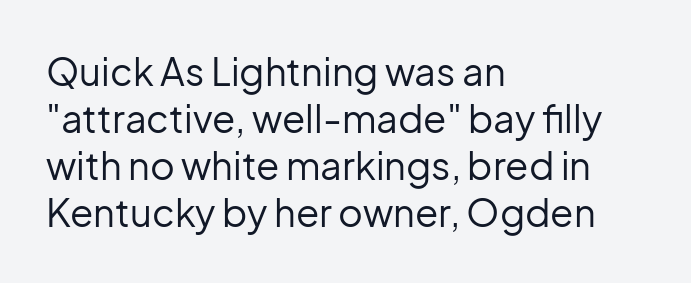
The image shows 38 px regular-weight sans-serif type, upright; set left-aligned, line spacing 1.24x, normal letter spacing, not underlined; low stroke contrast and a medium x-height.
